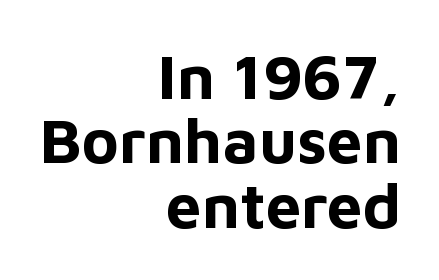
The image shows 63 px bold sans-serif type, upright; set right-aligned, tight line spacing (1.02x), normal letter spacing, not underlined; low stroke contrast and a medium x-height.
